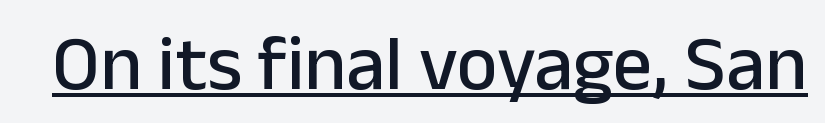
{"serif": "no", "italic": "no", "width": "normal", "stroke_contrast": "low", "x_height": "medium", "monospaced": "no", "underline": "yes", "letter_spacing": "normal", "letter_spacing_em": 0.0, "glyph_px": 78}
